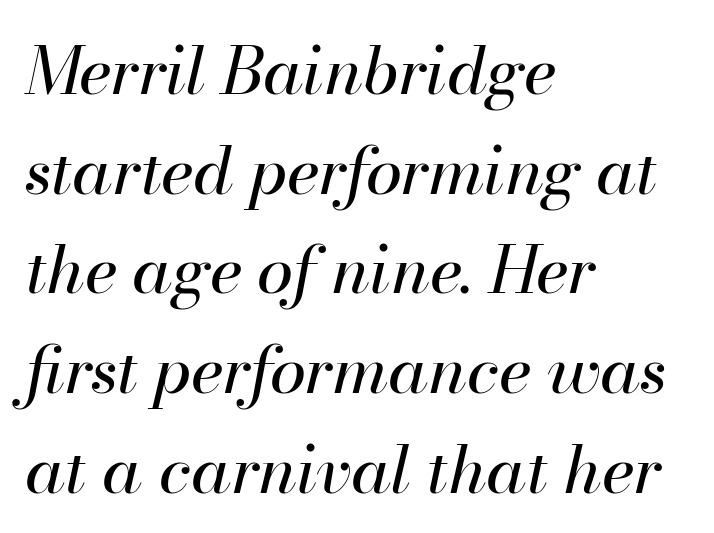
This reads as an unemphasized weight, regular at the heaviest. Slant detected: the letters are inclined. Each row of text sits above clean, open space. The face used here is proportionally spaced, like ordinary book or web type. Letter spacing: default.
